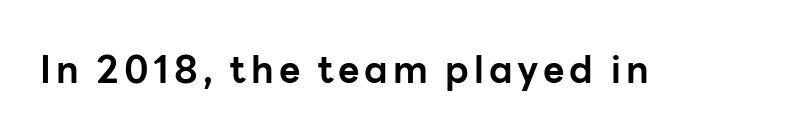
Every letter is thick-stroked: bold, no question. Vertical strokes here are truly vertical. Nope, no serifs anywhere on these letters. Do the characters align in a grid? No, the font is proportional.
